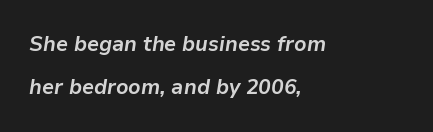
Q: Is the text bold? A: Yes.
Q: Is the text italic (slanted)? A: Yes, it leans right by about 9 degrees.
Q: Is the text underlined? A: No.
Q: How is the paragraph aligned? A: Left-aligned.
Q: Is the spacing between letters normal or unusually wide? A: Normal.
Q: Is the spacing between lines tight, normal or loose? A: Loose.
